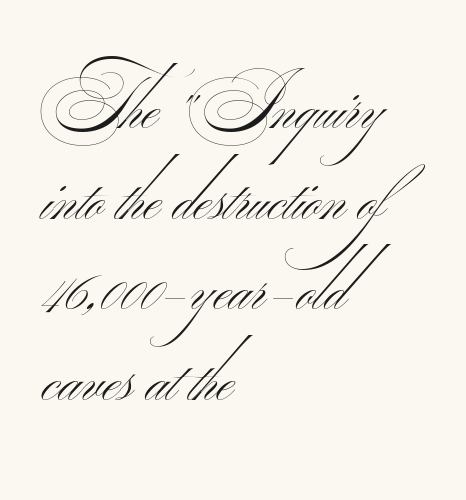
The image shows 73 px thin, wide sans-serif type; set left-aligned, line spacing 1.24x, normal letter spacing, not underlined; medium stroke contrast.
